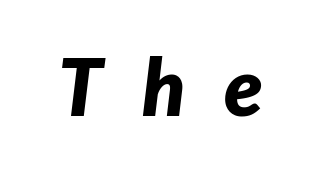
Glance below the letters and you will spot only blank space. Is the letter spacing exaggerated? Yes — the characters are pushed far apart. This is heavy type, rendered in bold. Looking at the ascenders, they clearly lean. Note the varied advance widths — an 'i' is clearly narrower than an 'm'.
